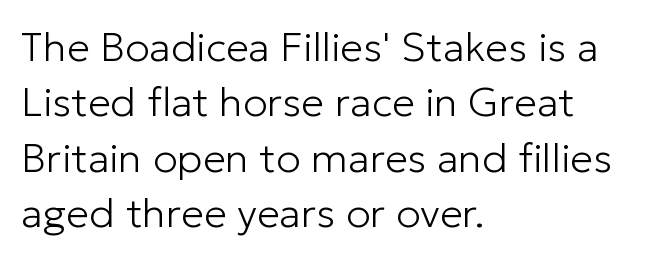
The image shows 41 px light sans-serif type, upright; set left-aligned, normal line spacing (1.35x), normal letter spacing, not underlined; low stroke contrast and a medium x-height.
